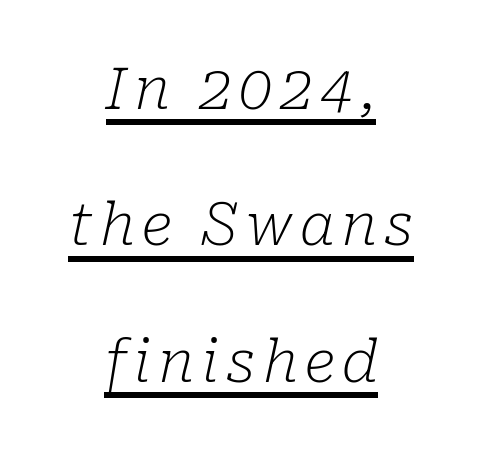
Q: Is the text bold? A: No.
Q: Is the text italic (slanted)? A: Yes, it leans right by about 10 degrees.
Q: Is the typeface a serif or a sans-serif typeface? A: Serif.
Q: Is the text underlined? A: Yes.
Q: How is the paragraph aligned? A: Centered.
Q: Is the spacing between lines tight, normal or loose? A: Loose.
Q: Width (condensed, normal, or wide)? A: Normal.
Q: Stroke contrast? A: Low.
Q: x-height? A: Medium.
Q: Monospaced? A: No.
